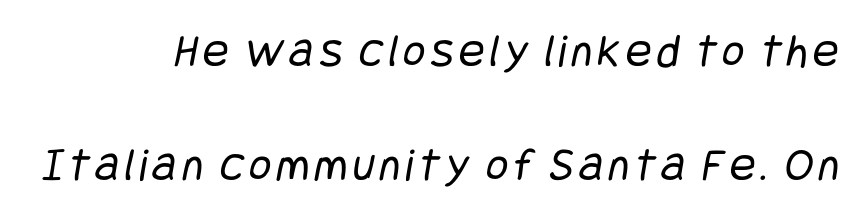
Q: Is the text bold? A: No.
Q: Is the typeface a serif or a sans-serif typeface? A: Sans-serif.
Q: Is the text underlined? A: No.
Q: How is the paragraph aligned? A: Right-aligned.
Q: Is the spacing between lines tight, normal or loose? A: Loose.
Q: Width (condensed, normal, or wide)? A: Condensed.
Q: Stroke contrast? A: Low.
Q: x-height? A: Large.
